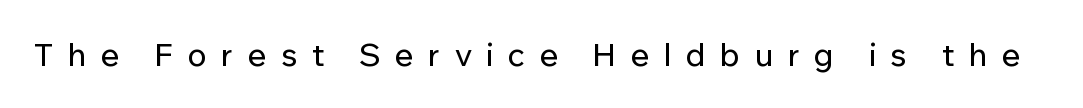
A typesetter would call this proportional, since set widths differ per character. Typographically, this falls in the sans-serif category. Do the letters lean? They stand straight. Inter-character spacing is expanded well beyond the font's built-in metrics. Unmarked baselines from the first word to the last.
